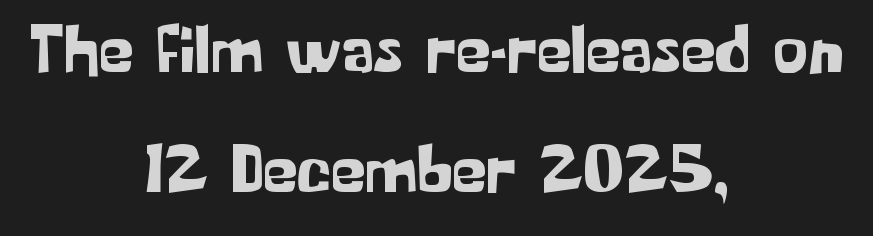
The image shows 70 px sans-serif type, upright; set centered, line spacing 1.72x, normal letter spacing, not underlined; low stroke contrast and a medium x-height.
